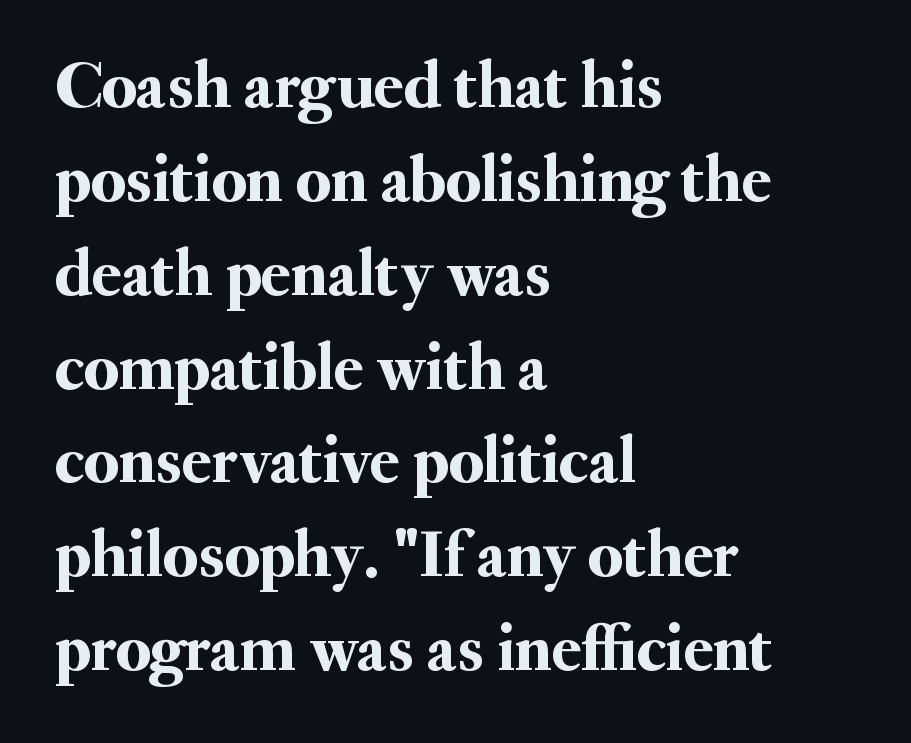
{"serif": "yes", "italic": "no", "width": "normal", "stroke_contrast": "medium", "x_height": "small", "monospaced": "no", "underline": "no", "align": "left", "line_spacing": "normal", "line_spacing_ratio": 1.38, "letter_spacing": "normal", "letter_spacing_em": 0.0, "glyph_px": 68}
